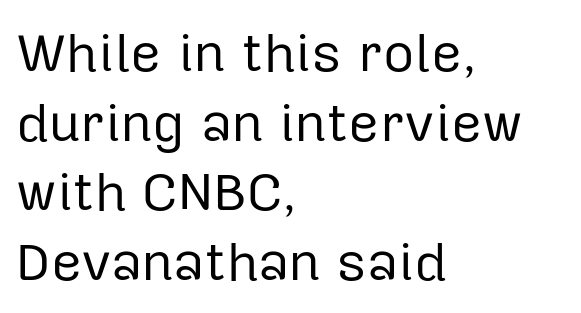
The image shows 54 px regular-weight sans-serif type, upright; set left-aligned, normal line spacing (1.29x), normal letter spacing, not underlined; low stroke contrast and a medium x-height.
